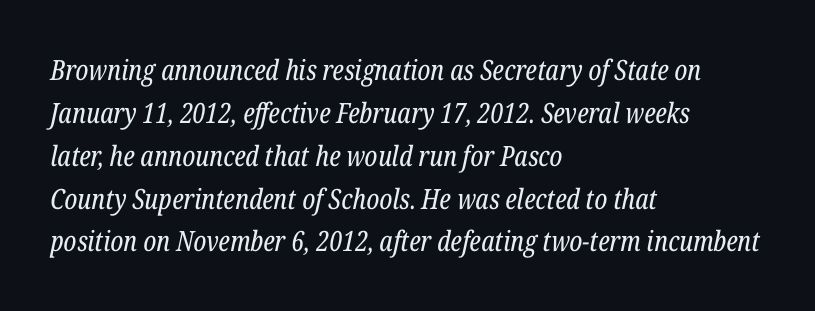
{"serif": "yes", "italic": "yes", "lean": "right", "slant_degrees": 12, "bold": "no", "weight": "regular", "width": "condensed", "stroke_contrast": "low", "x_height": "medium", "monospaced": "no", "underline": "no", "align": "left", "line_spacing": "normal", "line_spacing_ratio": 1.53, "letter_spacing": "normal", "letter_spacing_em": 0.0, "glyph_px": 28}
